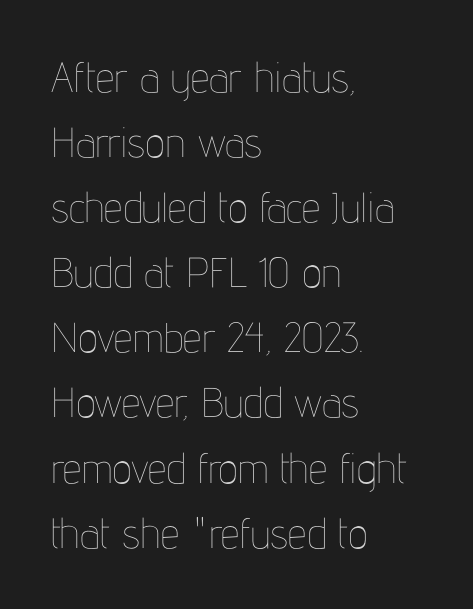
The type is set solid horizontally, with unmodified tracking. You could not count columns in this text — the font is proportionally spaced. Clear beneath every line of the passage. The rag falls on the right side of this text block. Is the stroke heavy? The answer is a plain regular-or-lighter.
